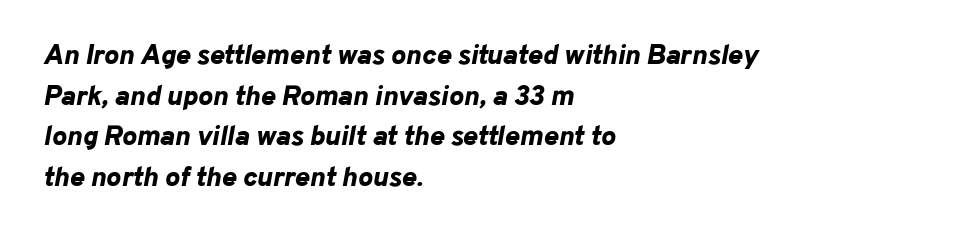
Q: Is the text bold? A: Yes.
Q: Is the text italic (slanted)? A: Yes, it leans right by about 10 degrees.
Q: Is the text underlined? A: No.
Q: How is the paragraph aligned? A: Left-aligned.
Q: Is the spacing between letters normal or unusually wide? A: Normal.
Q: Is the spacing between lines tight, normal or loose? A: Normal.
Q: Width (condensed, normal, or wide)? A: Normal.
Q: Stroke contrast? A: Low.
Q: x-height? A: Medium.
Q: Monospaced? A: No.
